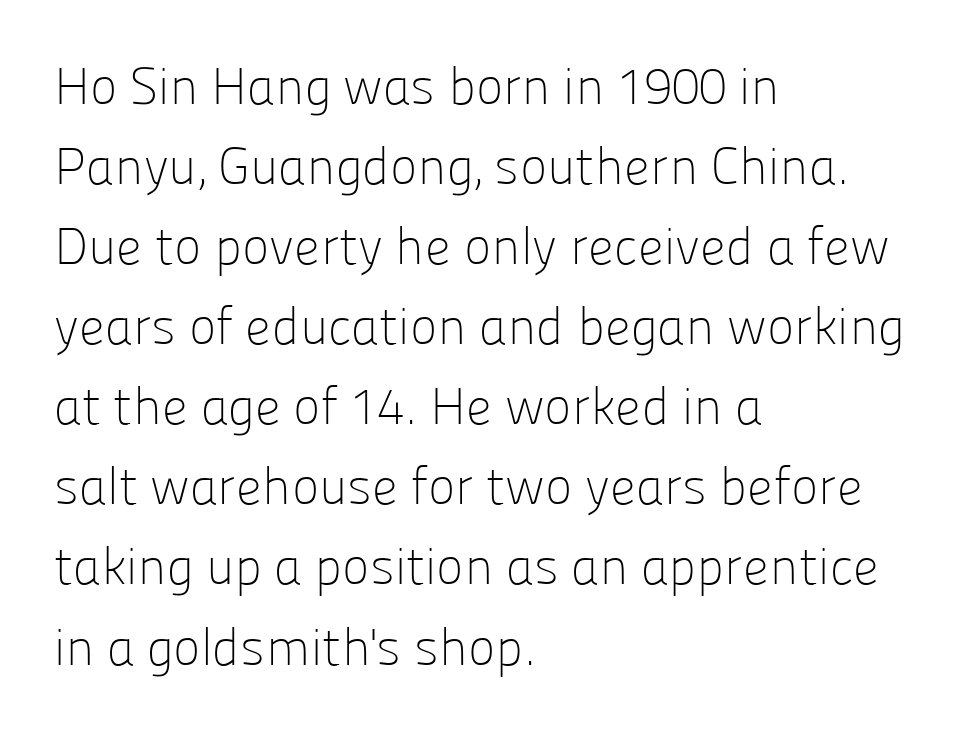
A typesetter would call this leading conventional body-copy spacing. Observe the ordinary spacing: letters are neighbours, not strangers. A typesetter would label this face a sans. Each line starts at the same left margin while the right side varies. The rendering uses natural spacing where letterforms have individual widths. The zone under the glyphs is completely vacant.
